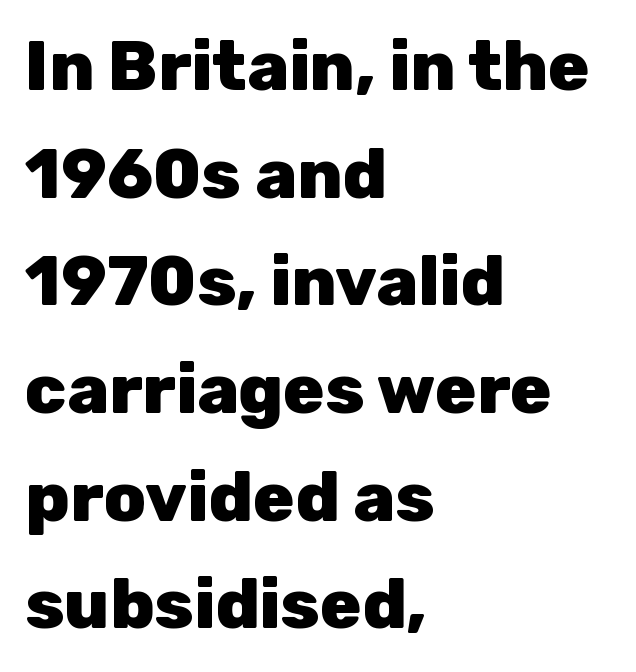
{"serif": "no", "italic": "no", "bold": "yes", "weight": "heavy", "width": "normal", "stroke_contrast": "low", "x_height": "medium", "monospaced": "no", "underline": "no", "align": "left", "line_spacing": "normal", "line_spacing_ratio": 1.56, "letter_spacing": "normal", "letter_spacing_em": 0.0, "glyph_px": 69}
